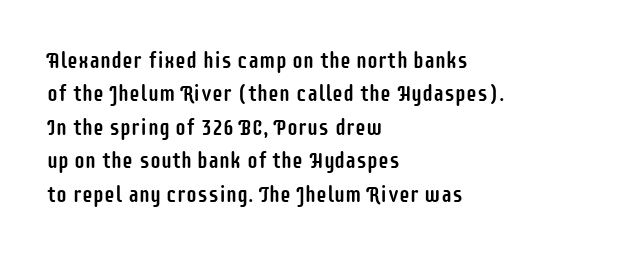
Regarding leading, the lines here are spaced in the standard way. The typography opts for an upright posture over an oblique one. Caption: multi-line text, flush left, ragged right. Nothing unusual about the tracking: characters are spaced as the font intends.
